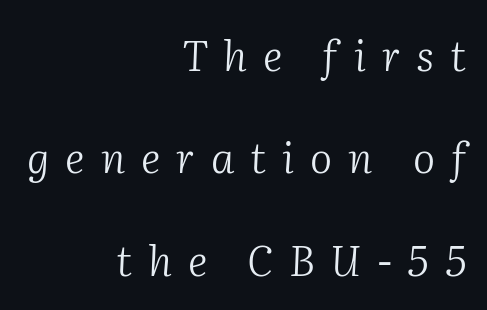
Q: Is the text bold? A: No.
Q: Is the text italic (slanted)? A: Yes, it leans right by about 2 degrees.
Q: Is the typeface a serif or a sans-serif typeface? A: Serif.
Q: Is the text underlined? A: No.
Q: How is the paragraph aligned? A: Right-aligned.
Q: Is the spacing between letters normal or unusually wide? A: Unusually wide.
Q: Is the spacing between lines tight, normal or loose? A: Loose.
Q: Width (condensed, normal, or wide)? A: Normal.
Q: Stroke contrast? A: Medium.
Q: x-height? A: Medium.
Q: Monospaced? A: No.
